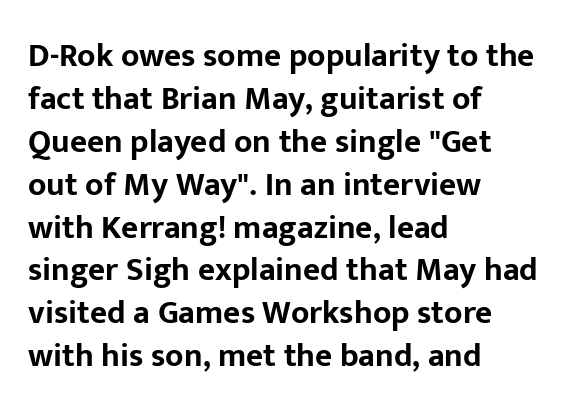
{"serif": "no", "italic": "no", "bold": "yes", "weight": "bold", "width": "normal", "stroke_contrast": "low", "x_height": "medium", "monospaced": "no", "underline": "no", "align": "left", "line_spacing": "normal", "line_spacing_ratio": 1.3, "letter_spacing": "normal", "letter_spacing_em": 0.0, "glyph_px": 33}
